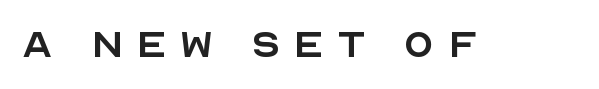
The image shows 49 px regular-weight sans-serif type, upright; set unusually wide letter spacing (+0.27 em), not underlined; a large x-height.
